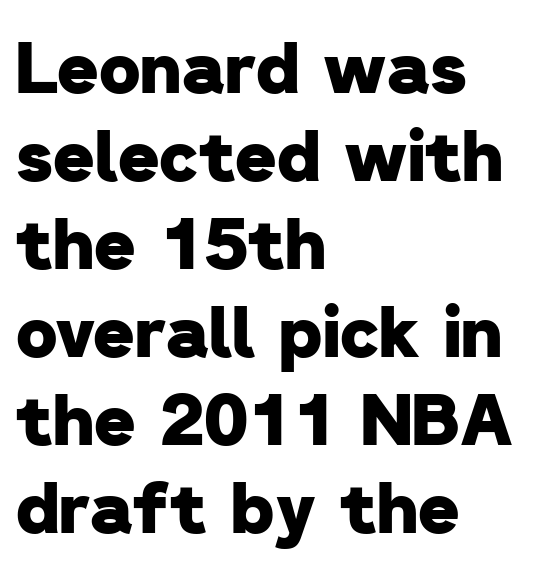
Here the designer chose a conventional face with non-uniform glyph widths. As a designer I'd log this as weight 700, bold. How are the letters spaced? Ordinarily, with no added tracking. Reading down the block, your eye returns to a fixed left position each line.
